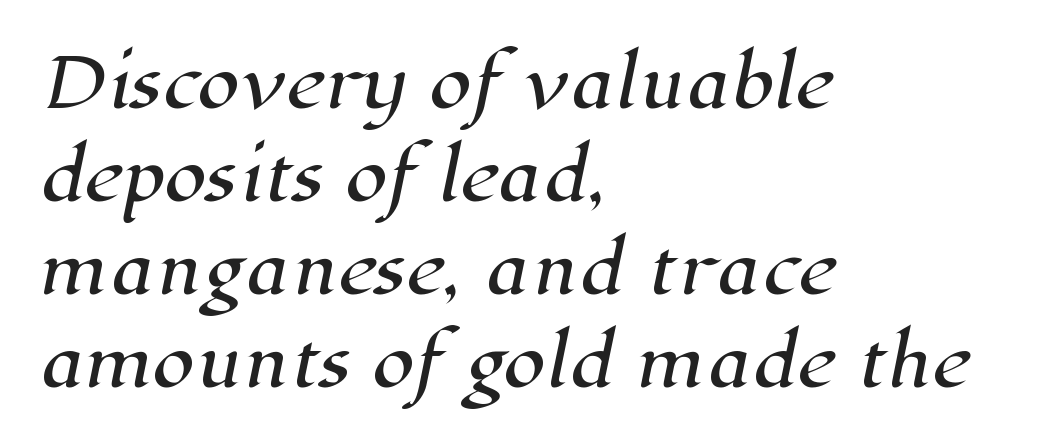
{"serif": "yes", "width": "normal", "stroke_contrast": "high", "x_height": "medium", "monospaced": "no", "underline": "no", "align": "left", "line_spacing": "normal", "line_spacing_ratio": 1.37, "letter_spacing": "normal", "letter_spacing_em": 0.0, "glyph_px": 68}
